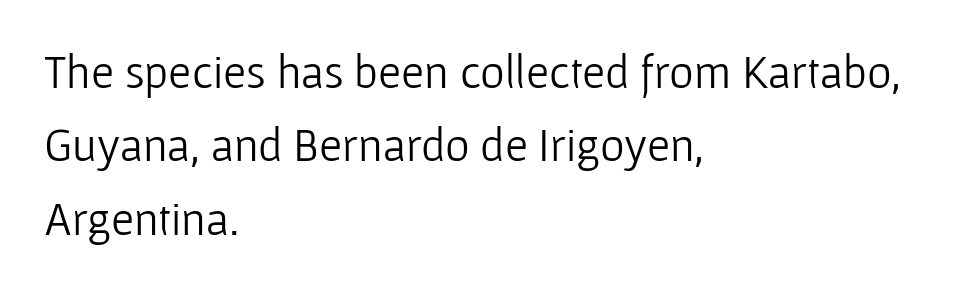
The image shows 47 px light sans-serif type, upright; set left-aligned, normal line spacing (1.56x), normal letter spacing, not underlined; low stroke contrast and a medium x-height.
